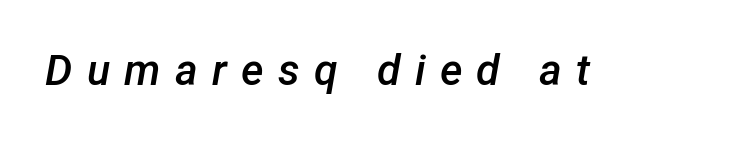
The image shows 43 px semibold type, italic (leaning right); set unusually wide letter spacing (+0.33 em), not underlined; low stroke contrast and a medium x-height.
